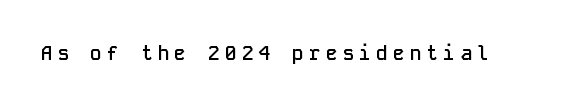
Q: Is the text bold? A: Semi-bold.
Q: Is the text italic (slanted)? A: No, it is upright.
Q: Is the text underlined? A: No.
Q: Is the spacing between letters normal or unusually wide? A: Unusually wide.
